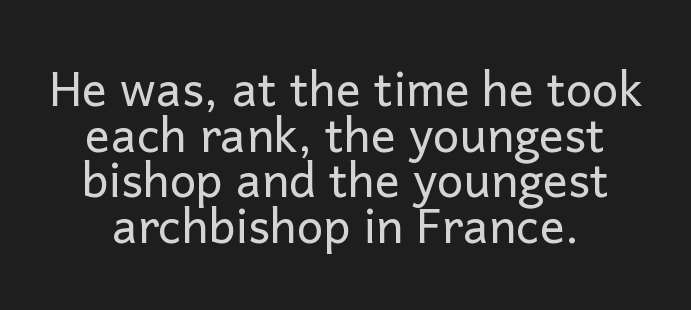
Q: Is the text bold? A: No.
Q: Is the text italic (slanted)? A: No, it is upright.
Q: Is the typeface a serif or a sans-serif typeface? A: Sans-serif.
Q: Is the text underlined? A: No.
Q: Is the spacing between letters normal or unusually wide? A: Normal.
Q: Is the spacing between lines tight, normal or loose? A: Tight.
Q: Width (condensed, normal, or wide)? A: Normal.
Q: Stroke contrast? A: Low.
Q: x-height? A: Medium.
Q: Monospaced? A: No.
